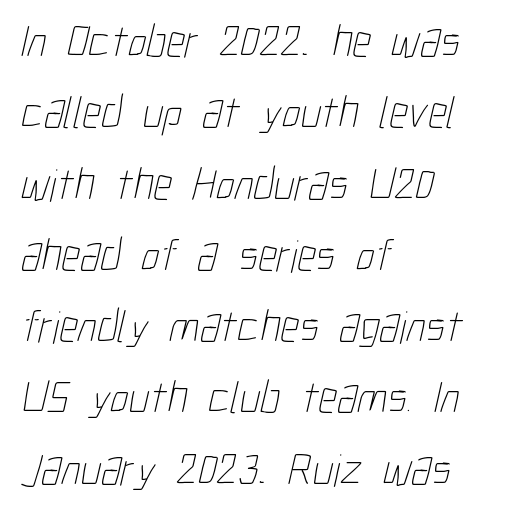
This sample has the flowing, uneven cadence of proportional lettering. Stems and bowls with no extra thickness — not bold. Honestly, the row spacing looks completely unremarkable. The horizontal fit of the characters is conventional and even. This rendering features lettering with no underline. If you drew a ruler down the left edge, every line would touch it.
